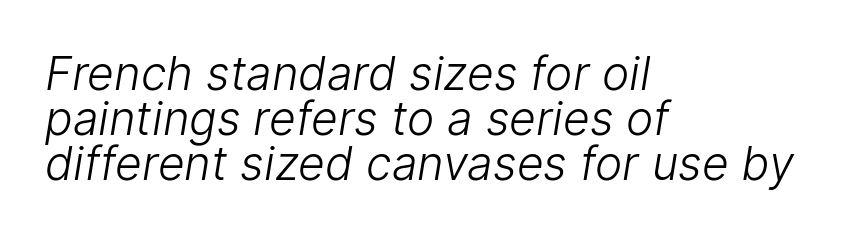
Each row of text sits above clean, open space. Weight: in the light-to-regular range. Visually the block forms a straight wall on the left and a jagged coastline on the right. Leading: reduced. Does extra space separate the letters? No, they use regular spacing.
